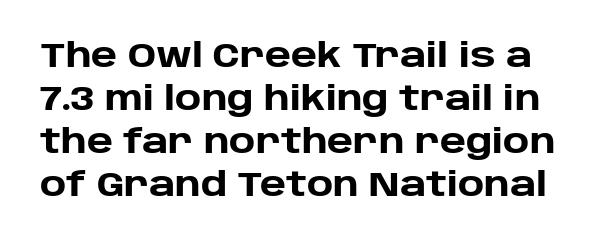
Q: Is the text bold? A: Yes.
Q: Is the text italic (slanted)? A: No, it is upright.
Q: Is the typeface a serif or a sans-serif typeface? A: Sans-serif.
Q: Is the text underlined? A: No.
Q: Is the spacing between letters normal or unusually wide? A: Normal.
Q: Is the spacing between lines tight, normal or loose? A: Normal.
Q: Width (condensed, normal, or wide)? A: Normal.
Q: Stroke contrast? A: Low.
Q: x-height? A: Large.
Q: Monospaced? A: No.
